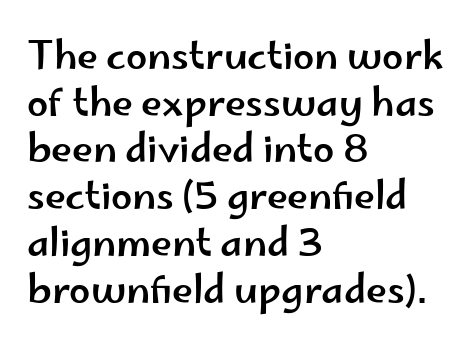
Q: Is the text italic (slanted)? A: No, it is upright.
Q: Is the typeface a serif or a sans-serif typeface? A: Sans-serif.
Q: Is the text underlined? A: No.
Q: How is the paragraph aligned? A: Left-aligned.
Q: Is the spacing between letters normal or unusually wide? A: Normal.
Q: Width (condensed, normal, or wide)? A: Wide.
Q: Stroke contrast? A: Low.
Q: x-height? A: Small.
Q: Monospaced? A: No.
